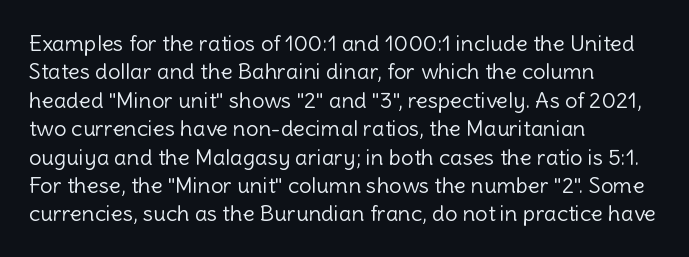
{"italic": "no", "bold": "no", "underline": "no", "align": "left", "line_spacing": "normal", "line_spacing_ratio": 1.29, "letter_spacing": "normal", "letter_spacing_em": 0.0, "glyph_px": 22}
